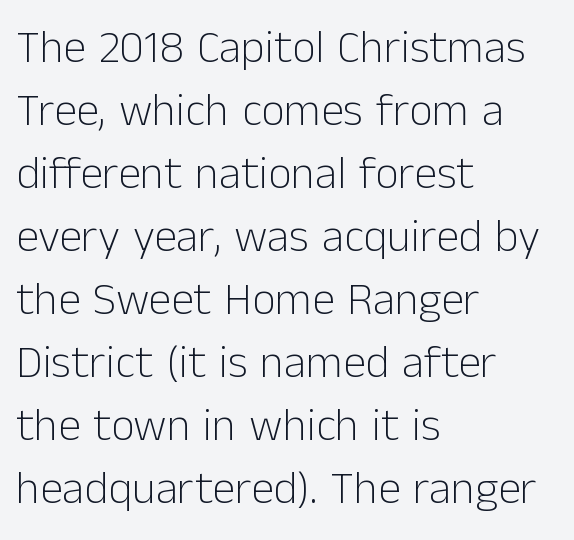
{"serif": "no", "italic": "no", "bold": "no", "weight": "light", "width": "normal", "stroke_contrast": "low", "x_height": "medium", "monospaced": "no", "underline": "no", "align": "left", "line_spacing": "normal", "line_spacing_ratio": 1.37, "letter_spacing": "normal", "letter_spacing_em": 0.0, "glyph_px": 46}
